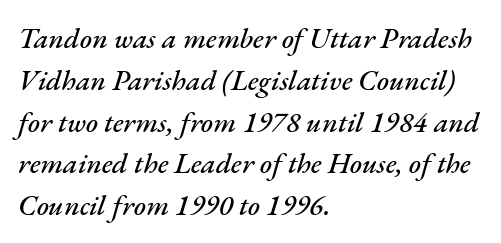
{"italic": "yes", "lean": "right", "slant_degrees": 17, "width": "normal", "stroke_contrast": "medium", "x_height": "small", "monospaced": "no", "underline": "no", "align": "left", "line_spacing": "normal", "line_spacing_ratio": 1.44, "letter_spacing": "normal", "letter_spacing_em": 0.0, "glyph_px": 29}
